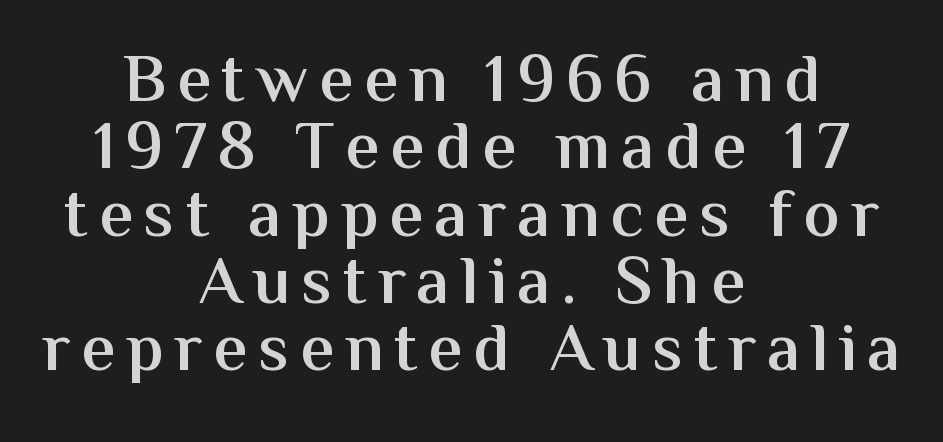
The image shows 68 px semibold sans-serif type, upright; set centered, tight line spacing (0.99x), not underlined; medium stroke contrast and a medium x-height.
